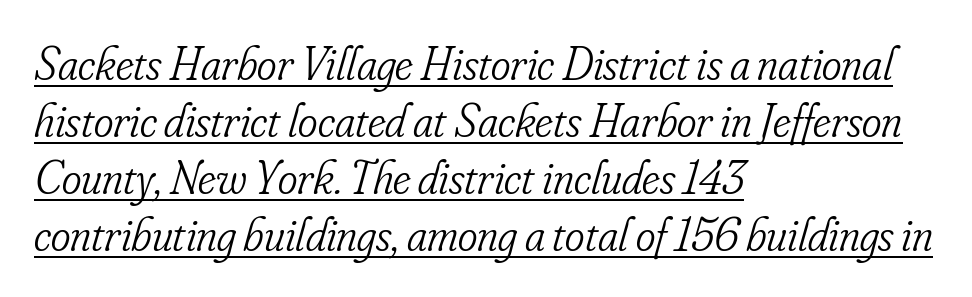
The image shows 47 px light, condensed serif type, italic (leaning right); set left-aligned, line spacing 1.21x, normal letter spacing, underlined; low stroke contrast and a small x-height.
